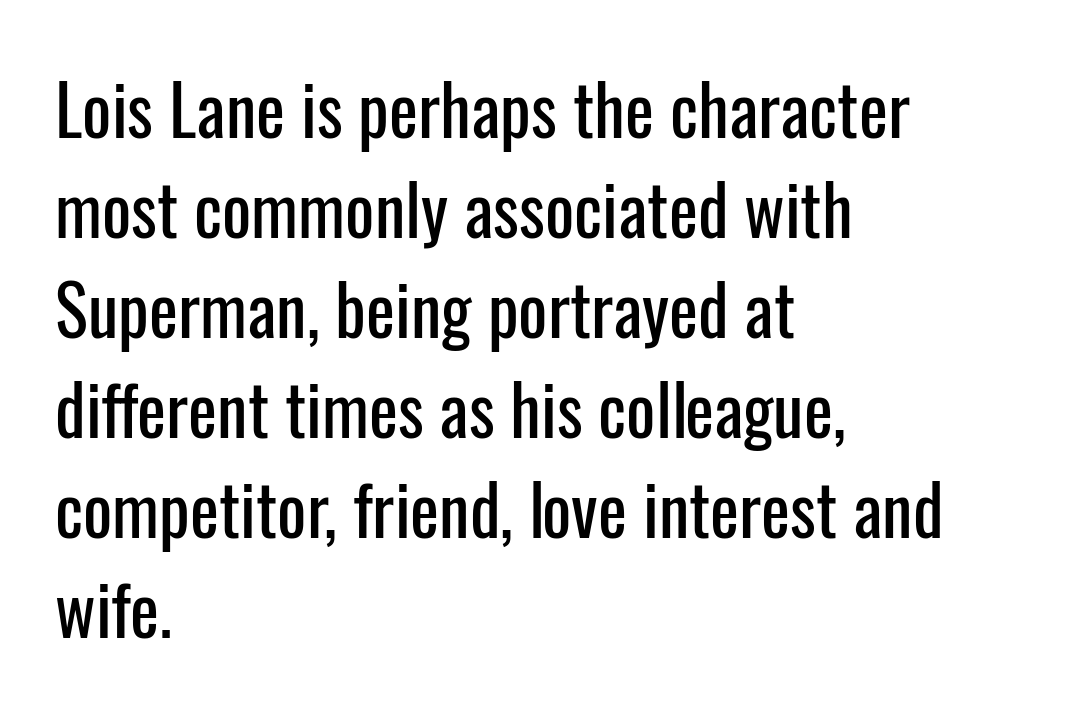
The vertical gap from one line to the next is medium. Characters follow at the spacing the type designer built in. What kind of face is this? One without serifs — a sans. Think of a printed novel: that variable character pitch is what you see here.
